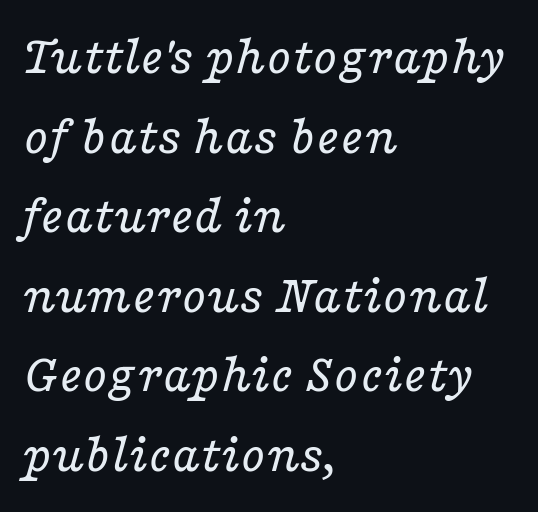
{"serif": "yes", "italic": "yes", "lean": "right", "slant_degrees": 16, "bold": "no", "weight": "regular", "width": "wide", "stroke_contrast": "low", "x_height": "medium", "monospaced": "no", "underline": "no", "align": "left", "line_spacing": "normal", "line_spacing_ratio": 1.42, "letter_spacing": "normal", "letter_spacing_em": 0.0, "glyph_px": 56}
